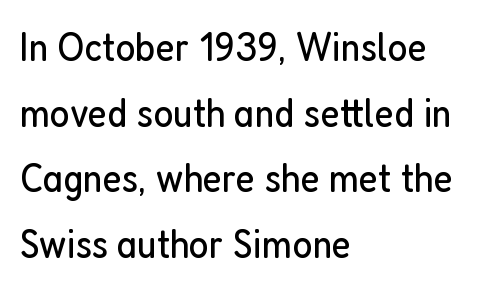
Q: Is the text bold? A: No.
Q: Is the text italic (slanted)? A: No, it is upright.
Q: Is the typeface a serif or a sans-serif typeface? A: Sans-serif.
Q: Is the text underlined? A: No.
Q: How is the paragraph aligned? A: Left-aligned.
Q: Is the spacing between letters normal or unusually wide? A: Normal.
Q: Is the spacing between lines tight, normal or loose? A: Normal.
Q: Width (condensed, normal, or wide)? A: Condensed.
Q: Stroke contrast? A: Low.
Q: x-height? A: Medium.
Q: Monospaced? A: No.
